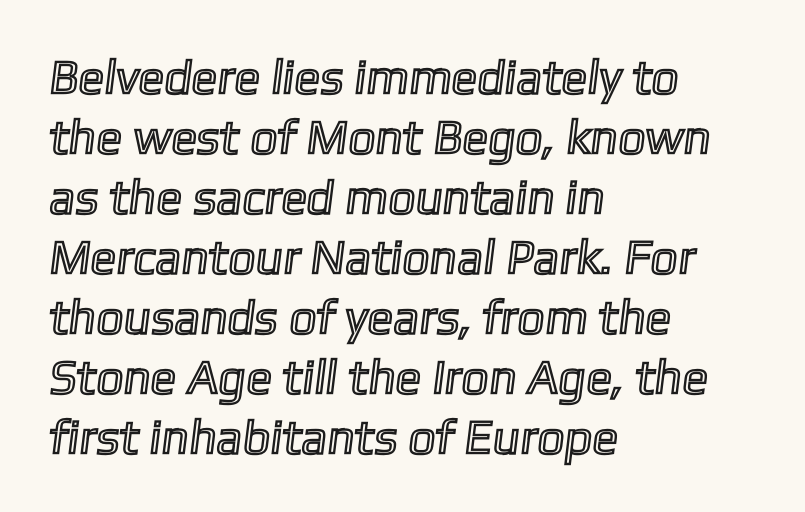
The image shows 48 px text type; set left-aligned, normal line spacing (1.25x), normal letter spacing, not underlined; a medium x-height.
